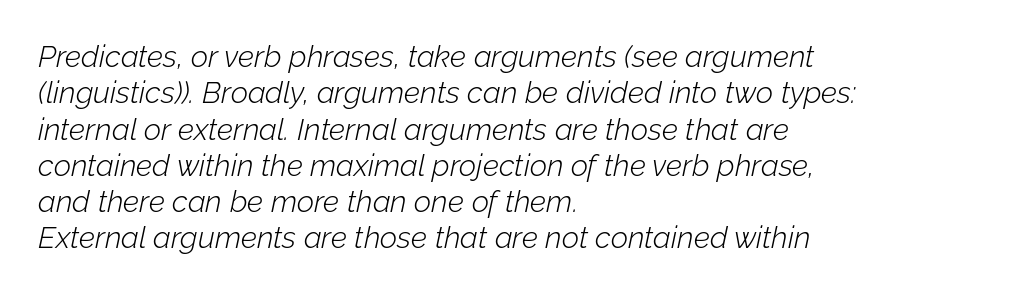
Is the type heavy? It reads as light-to-regular instead. Leftover space on each line is placed entirely after the last word. The face used here is proportionally spaced, like ordinary book or web type. The passage shown has conventional tracking throughout. Letters rest on an invisible, unmarked baseline. Is the type slanted? Yes — the strokes lean at a clear angle.
